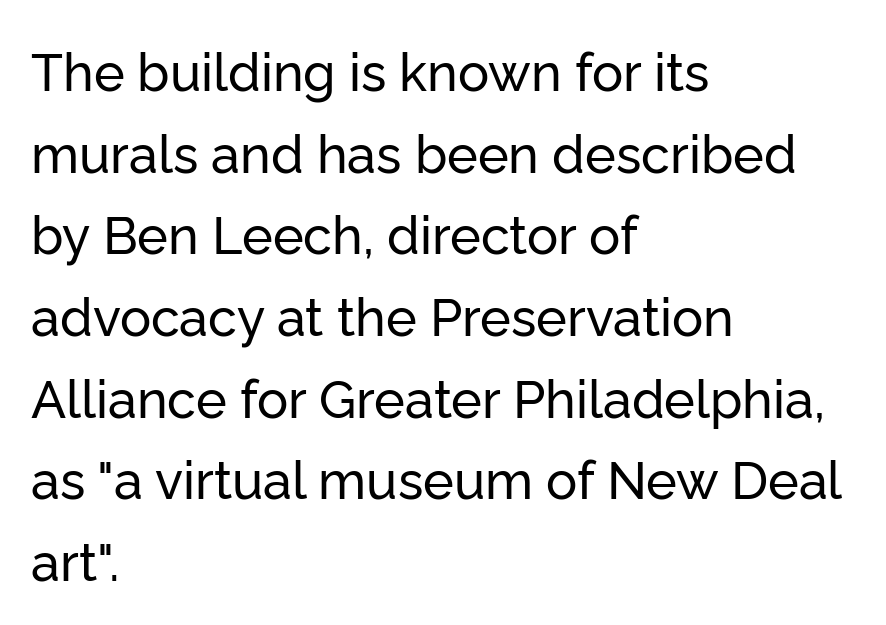
{"serif": "no", "italic": "no", "width": "normal", "stroke_contrast": "low", "x_height": "medium", "monospaced": "no", "underline": "no", "align": "left", "line_spacing": "normal", "line_spacing_ratio": 1.57, "letter_spacing": "normal", "letter_spacing_em": 0.0, "glyph_px": 52}
